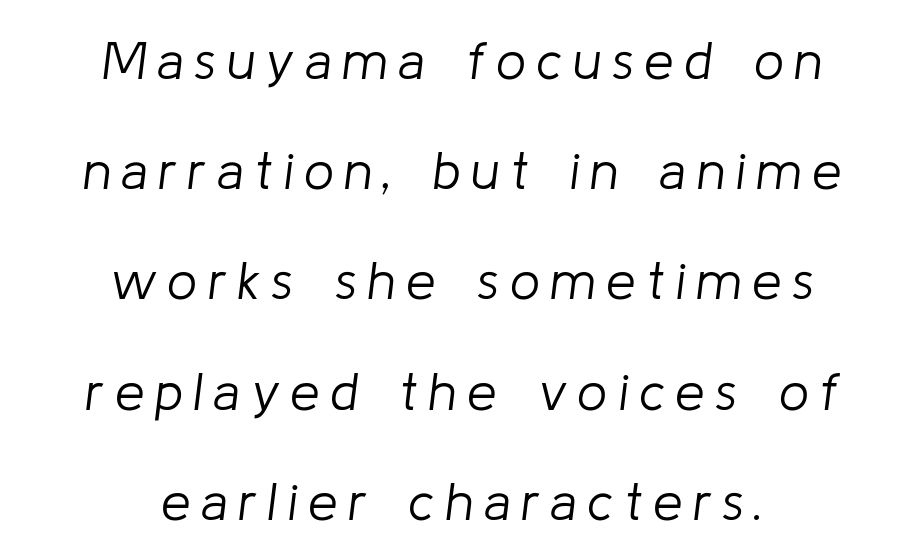
Q: Is the text bold? A: No.
Q: Is the text italic (slanted)? A: Yes, it leans right by about 8 degrees.
Q: Is the text underlined? A: No.
Q: How is the paragraph aligned? A: Centered.
Q: Is the spacing between letters normal or unusually wide? A: Unusually wide.
Q: Is the spacing between lines tight, normal or loose? A: Loose.
Q: Width (condensed, normal, or wide)? A: Normal.
Q: Stroke contrast? A: Low.
Q: x-height? A: Medium.
Q: Monospaced? A: No.
